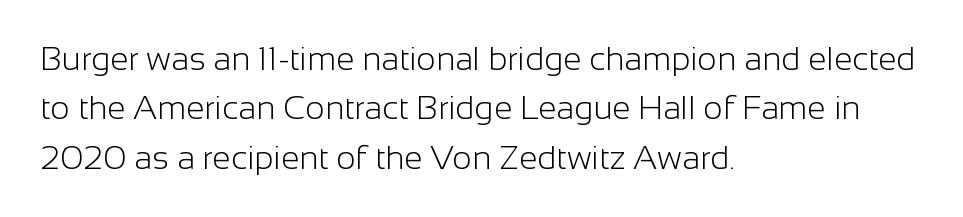
The image shows 33 px light sans-serif type, upright; set left-aligned, normal line spacing (1.5x), normal letter spacing, not underlined; low stroke contrast and a medium x-height.
